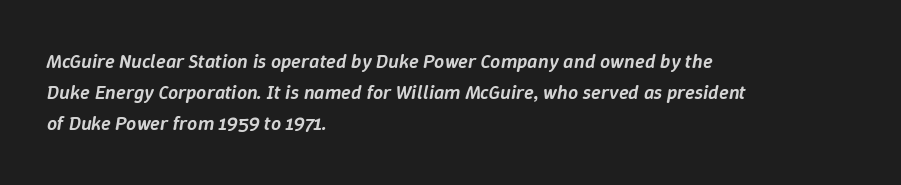
Letters rest on an invisible, unmarked baseline. Layout note: lines flush left. The leading is moderate, giving the passage an even texture. An italicized treatment has been applied to the whole sample. Stroke thickness is moderately raised; the sample reads as semibold.
